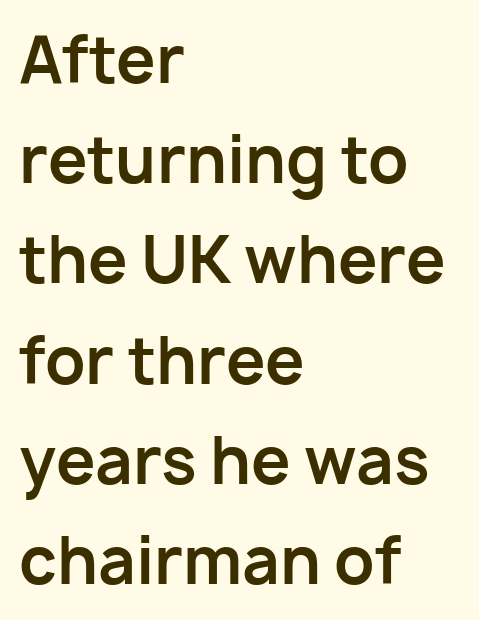
Q: Is the text bold? A: Yes.
Q: Is the text italic (slanted)? A: No, it is upright.
Q: Is the typeface a serif or a sans-serif typeface? A: Sans-serif.
Q: Is the text underlined? A: No.
Q: How is the paragraph aligned? A: Left-aligned.
Q: Is the spacing between letters normal or unusually wide? A: Normal.
Q: Is the spacing between lines tight, normal or loose? A: Normal.
Q: Width (condensed, normal, or wide)? A: Normal.
Q: Stroke contrast? A: Low.
Q: x-height? A: Medium.
Q: Monospaced? A: No.
